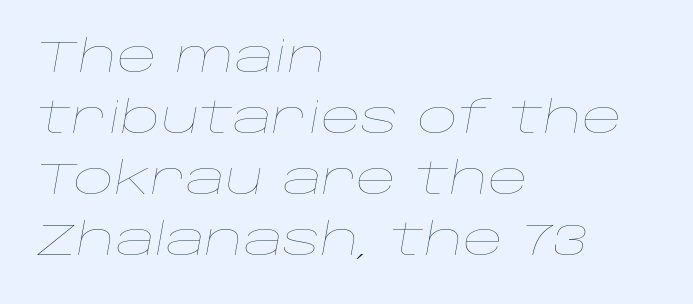
The image shows 44 px thin, wide type, italic (leaning right); set left-aligned, normal line spacing (1.39x), normal letter spacing, not underlined; low stroke contrast and a large x-height.
